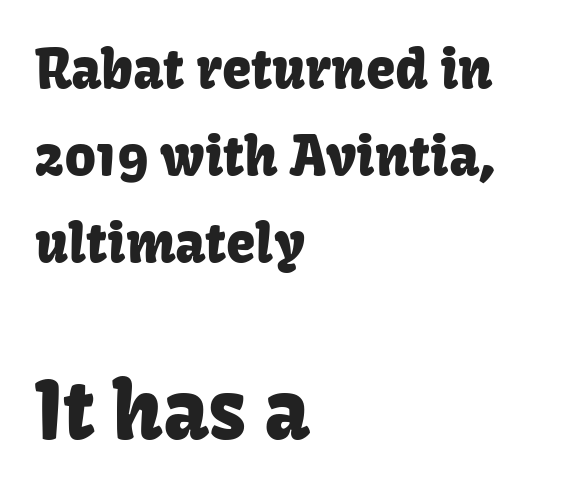
Q: Is the text italic (slanted)? A: No, it is upright.
Q: Is the typeface a serif or a sans-serif typeface? A: Sans-serif.
Q: Is the text underlined? A: No.
Q: How is the paragraph aligned? A: Left-aligned.
Q: Is the spacing between letters normal or unusually wide? A: Normal.
Q: Is the spacing between lines tight, normal or loose? A: Normal.
Q: Which block of text is set in a larger size, the first (top) or the second (bottom)? A: The second (bottom) one.
Q: Width (condensed, normal, or wide)? A: Normal.
Q: Stroke contrast? A: Low.
Q: x-height? A: Medium.
Q: Monospaced? A: No.
